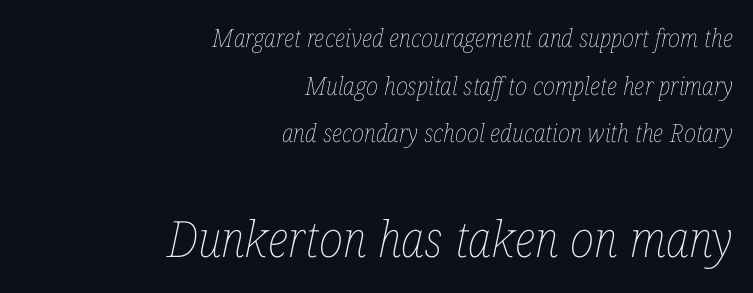
{"italic": "yes", "lean": "right", "slant_degrees": 12, "bold": "no", "weight": "thin", "width": "condensed", "stroke_contrast": "low", "x_height": "medium", "monospaced": "no", "underline": "no", "align": "right", "line_spacing": "loose", "line_spacing_ratio": 1.91, "letter_spacing": "normal", "letter_spacing_em": 0.0, "larger_block": "second", "size_ratio": 2.0, "glyph_px": 50}
